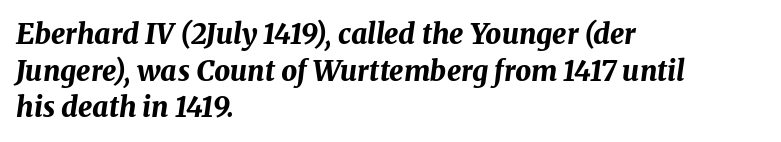
Strokes here are thick enough to call this a true bold. An italicized treatment has been applied to the whole sample. The horizontal fit of the characters is conventional and even. Casual observation: everything's shoved over to the left. A normal amount of white space separates one row of letters from the next.
